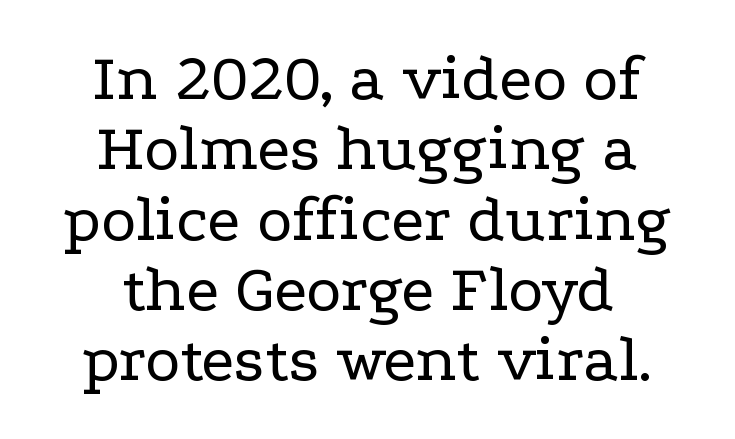
{"serif": "yes", "italic": "no", "bold": "no", "weight": "regular", "width": "wide", "stroke_contrast": "low", "x_height": "medium", "monospaced": "no", "underline": "no", "align": "center", "line_spacing": "tight", "line_spacing_ratio": 1.05, "letter_spacing": "normal", "letter_spacing_em": 0.0, "glyph_px": 67}
